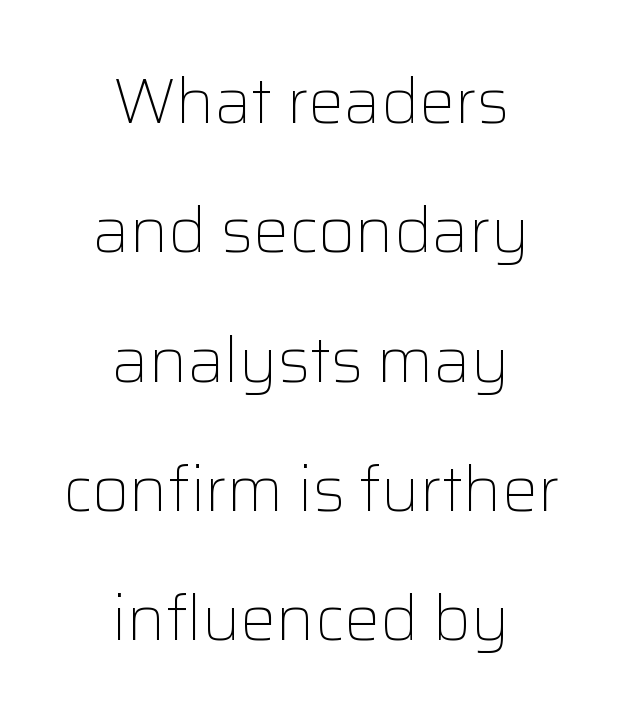
{"serif": "no", "italic": "no", "bold": "no", "weight": "light", "width": "normal", "stroke_contrast": "low", "x_height": "medium", "monospaced": "no", "underline": "no", "align": "center", "line_spacing": "loose", "line_spacing_ratio": 2.02, "letter_spacing": "normal", "letter_spacing_em": 0.0, "glyph_px": 64}
